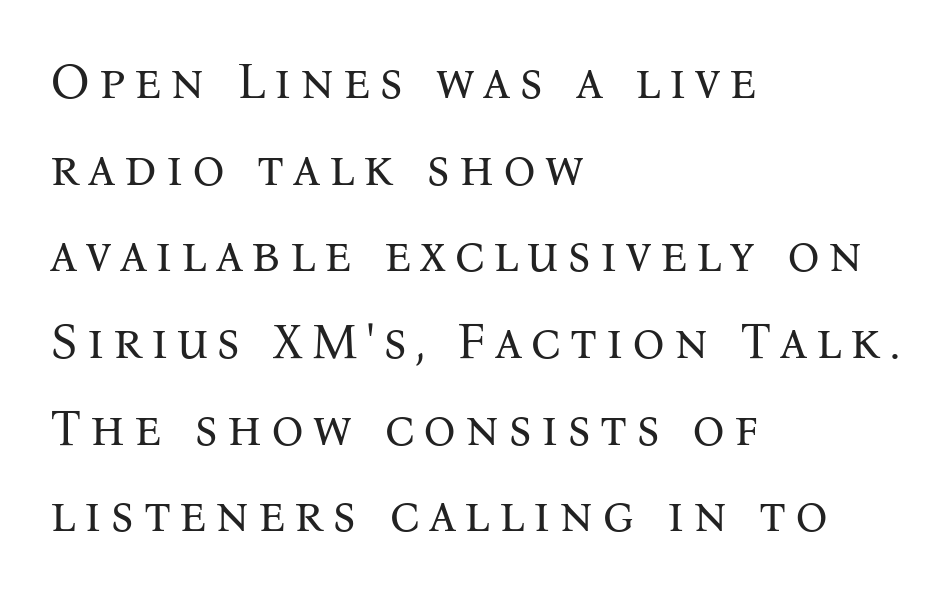
Q: Is the text bold? A: No.
Q: Is the text italic (slanted)? A: No, it is upright.
Q: Is the typeface a serif or a sans-serif typeface? A: Serif.
Q: Is the text underlined? A: No.
Q: How is the paragraph aligned? A: Left-aligned.
Q: Is the spacing between lines tight, normal or loose? A: Normal.
Q: Width (condensed, normal, or wide)? A: Normal.
Q: Stroke contrast? A: Medium.
Q: x-height? A: Medium.
Q: Monospaced? A: No.
